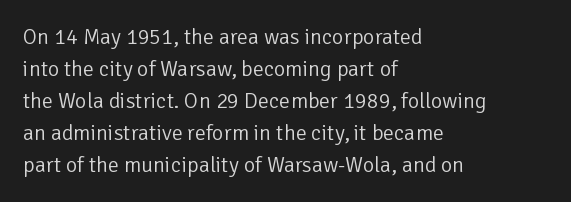
The image shows 22 px text type, upright; set left-aligned, normal line spacing (1.45x), normal letter spacing, not underlined.
